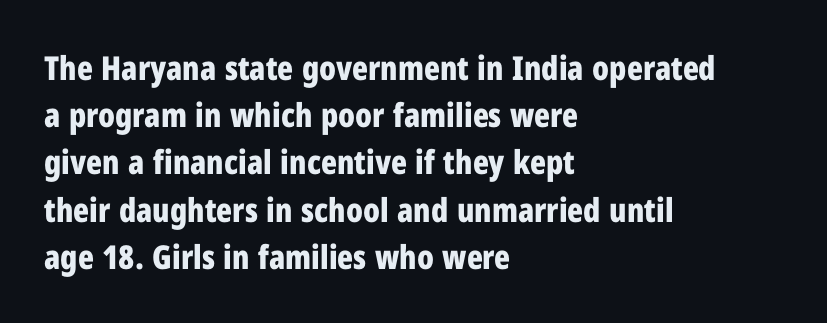
Style check: upright. A dark, heavy texture on the line: the type is bold. No word sits above an underline. Letterform terminals end flat and unadorned throughout the passage. Short note: letters normally spaced. Teacher's note: observe the even left margin — that is flush-left alignment.
